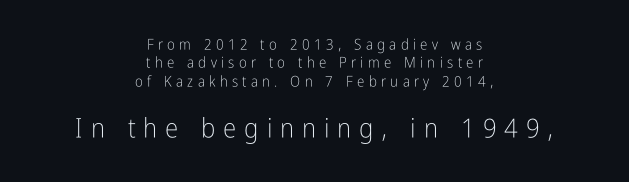
Q: Is the text bold? A: No.
Q: Is the text italic (slanted)? A: No, it is upright.
Q: Is the text underlined? A: No.
Q: How is the paragraph aligned? A: Centered.
Q: Is the spacing between letters normal or unusually wide? A: Unusually wide.
Q: Which block of text is set in a larger size, the first (top) or the second (bottom)? A: The second (bottom) one.
